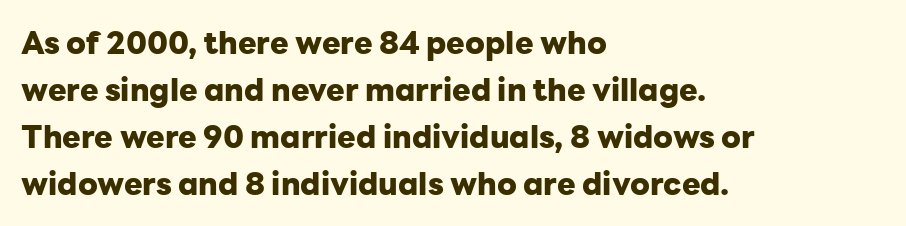
{"serif": "no", "italic": "no", "bold": "yes", "weight": "heavy", "width": "normal", "stroke_contrast": "low", "x_height": "medium", "monospaced": "no", "underline": "no", "align": "left", "line_spacing": "normal", "line_spacing_ratio": 1.52, "letter_spacing": "normal", "letter_spacing_em": 0.0, "glyph_px": 31}
